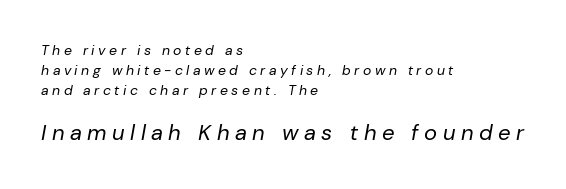
The image shows 22 px text type, italic (leaning right); set left-aligned, normal line spacing (1.42x), unusually wide letter spacing (+0.25 em), not underlined; the second (bottom) block is 1.57x larger.
